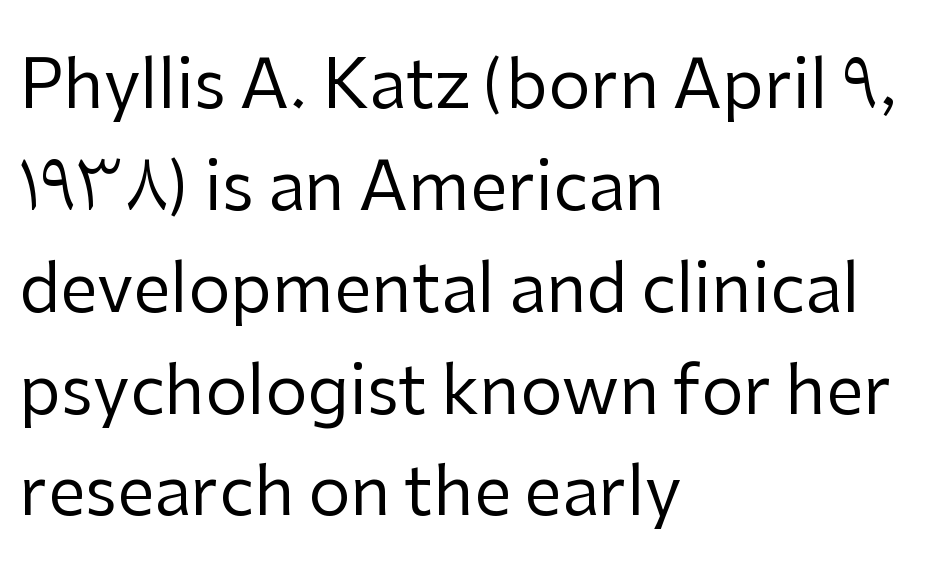
Is the stroke heavy? The answer is a plain regular-or-lighter. Bare-footed words on every line. Font category for this specimen: sans-serif. Left-aligned paragraph, ragged on the right. Spacing verdict: proportional, widths tailored to each character. Tracking value appears to be zero — textbook default spacing.
